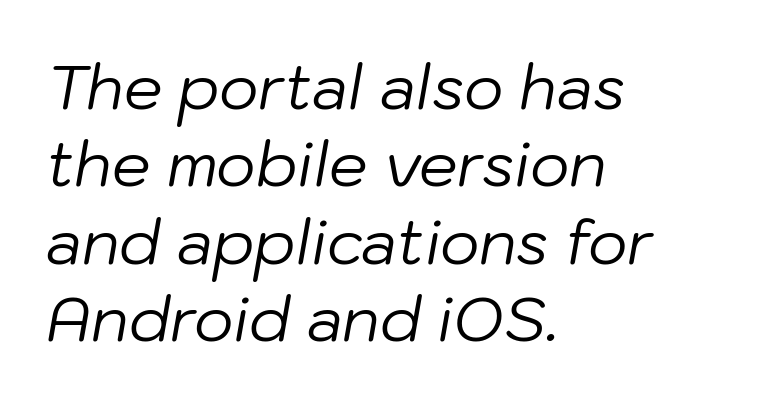
The image shows 61 px regular-weight type, italic (leaning right); set left-aligned, normal line spacing (1.27x), normal letter spacing, not underlined; low stroke contrast and a medium x-height.
